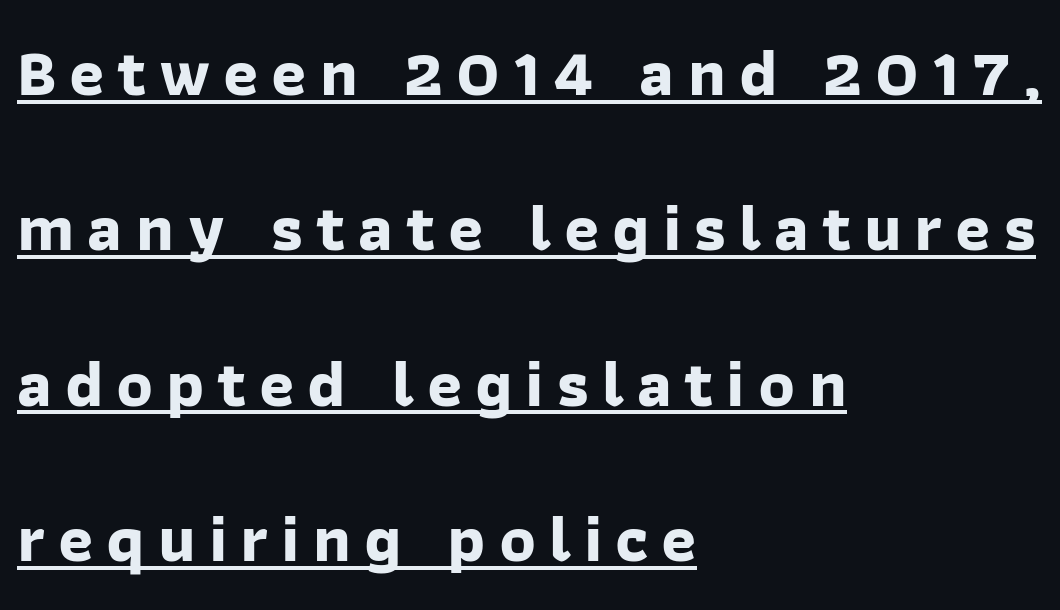
These lines stack with their left ends in a neat column. What decoration does the sample have? An underline. What kind of face is this? One without serifs — a sans. Emphasis by weight is at full strength: bold.
